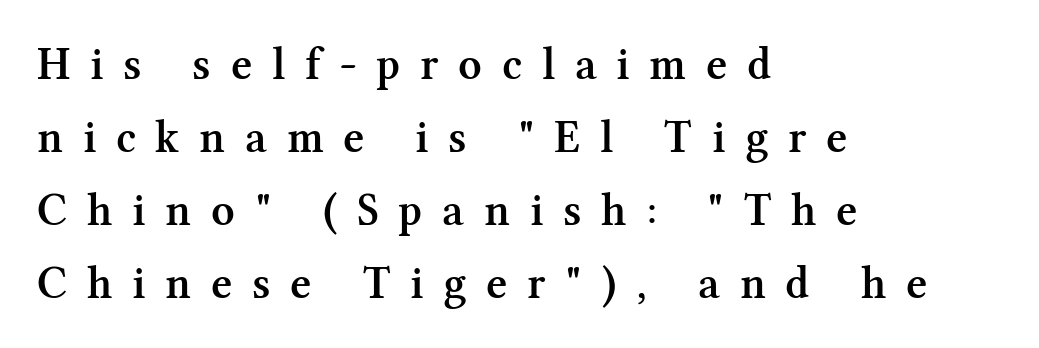
Do the letters lean? They stand straight. Each letter's strokes conclude with small projecting serifs. The passage shown is semibold, sitting just below true bold. Rule under the text: the space is simply empty.
